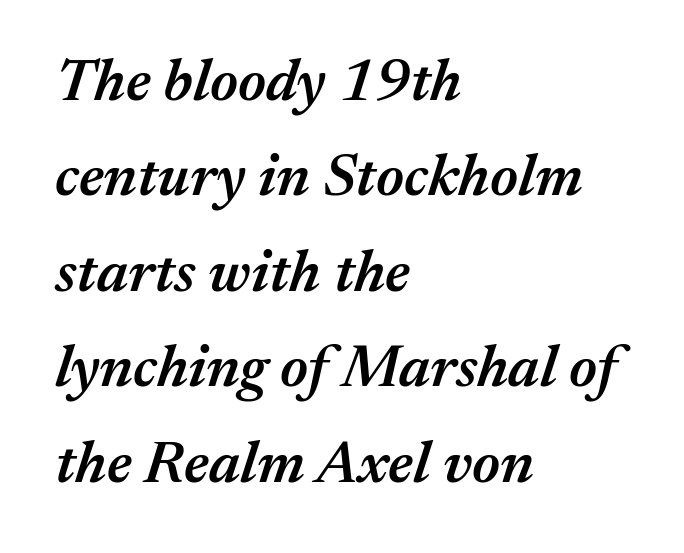
The image shows 60 px semibold type, italic (leaning right); set left-aligned, normal line spacing (1.59x), normal letter spacing, not underlined; medium stroke contrast and a medium x-height.
